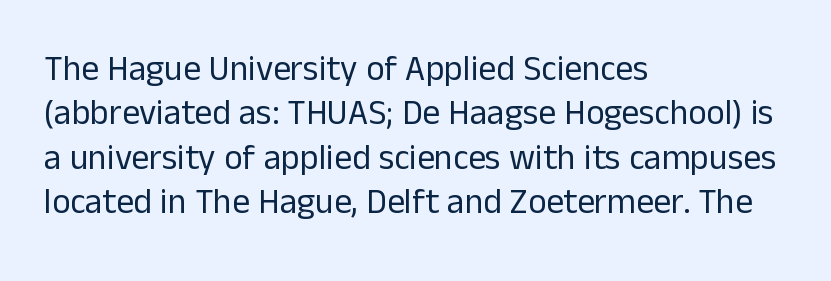
Q: Is the text bold? A: No.
Q: Is the text italic (slanted)? A: No, it is upright.
Q: Is the typeface a serif or a sans-serif typeface? A: Sans-serif.
Q: Is the text underlined? A: No.
Q: How is the paragraph aligned? A: Left-aligned.
Q: Is the spacing between letters normal or unusually wide? A: Normal.
Q: Is the spacing between lines tight, normal or loose? A: Normal.
Q: Width (condensed, normal, or wide)? A: Normal.
Q: Stroke contrast? A: Low.
Q: x-height? A: Medium.
Q: Monospaced? A: No.
